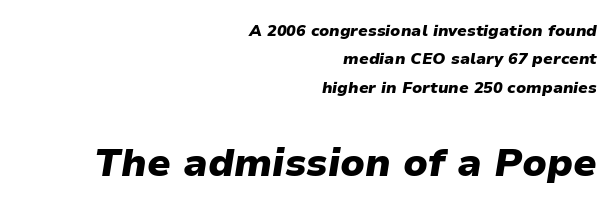
{"italic": "yes", "lean": "right", "slant_degrees": 9, "bold": "yes", "weight": "heavy", "width": "normal", "stroke_contrast": "low", "x_height": "medium", "monospaced": "no", "underline": "no", "align": "right", "line_spacing_ratio": 1.78, "letter_spacing": "normal", "letter_spacing_em": 0.0, "larger_block": "second", "size_ratio": 2.44, "glyph_px": 39}
